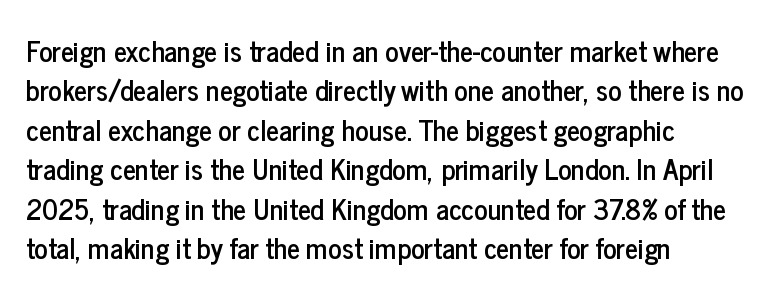
The image shows 28 px condensed sans-serif type, upright; set left-aligned, normal line spacing (1.41x), normal letter spacing, not underlined; low stroke contrast and a medium x-height.
